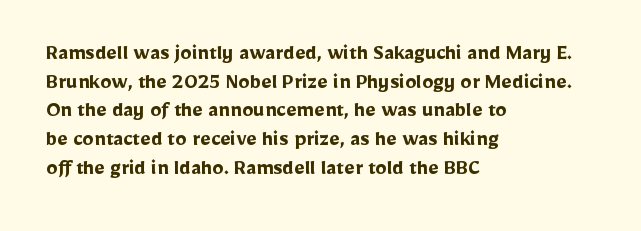
The image shows 23 px bold type, upright; set left-aligned, normal line spacing (1.25x), normal letter spacing, not underlined.
